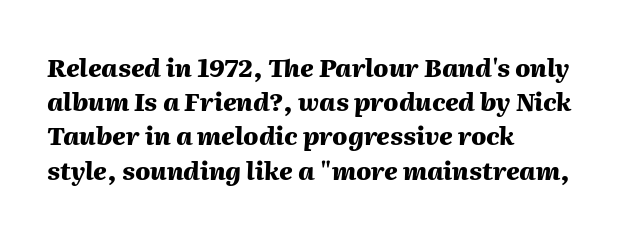
{"italic": "yes", "lean": "right", "slant_degrees": 2, "bold": "yes", "underline": "no", "align": "left", "line_spacing": "normal", "line_spacing_ratio": 1.37, "letter_spacing": "normal", "letter_spacing_em": 0.0, "glyph_px": 25}
